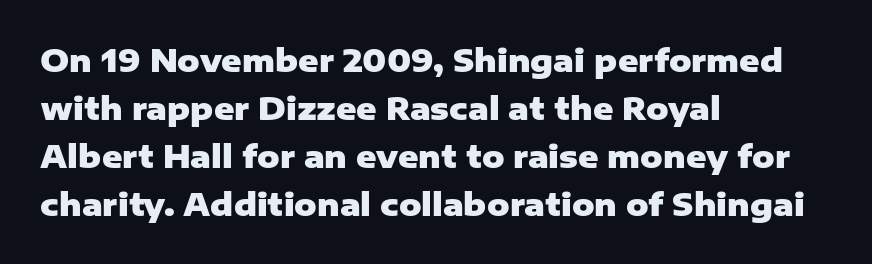
Does the lettering tilt? It doesn't — this is upright. A full-strength bold gives these letters their thick strokes. Any mark beneath the type? The region is blank. Does the type have serifs? No, each stem ends abruptly. Each line starts at the same left margin while the right side varies. No extra tracking has been applied to these lines.
